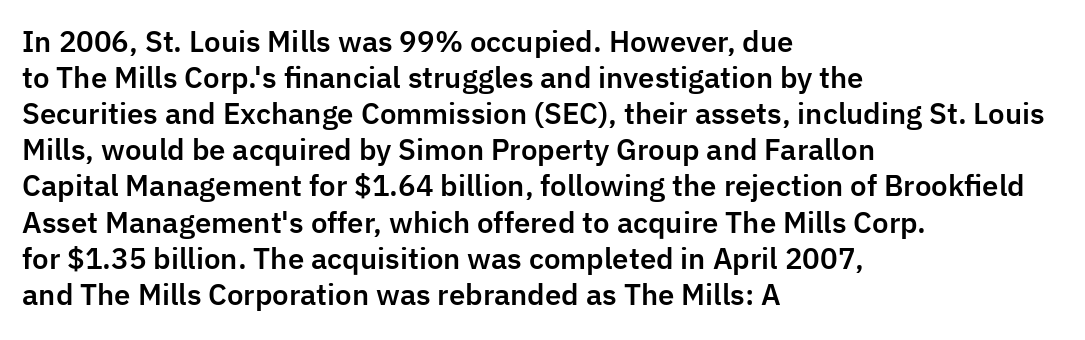
The image shows 28 px sans-serif type, upright; set left-aligned, normal line spacing (1.29x), normal letter spacing, not underlined; low stroke contrast and a medium x-height.
